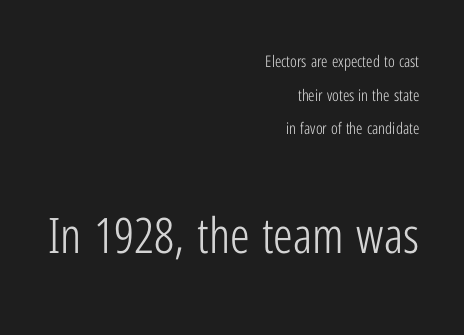
{"serif": "no", "italic": "no", "bold": "no", "weight": "light", "width": "condensed", "stroke_contrast": "low", "x_height": "medium", "monospaced": "no", "underline": "no", "align": "right", "line_spacing": "loose", "line_spacing_ratio": 2.1, "letter_spacing": "normal", "letter_spacing_em": 0.0, "larger_block": "second", "size_ratio": 3.06, "glyph_px": 49}
